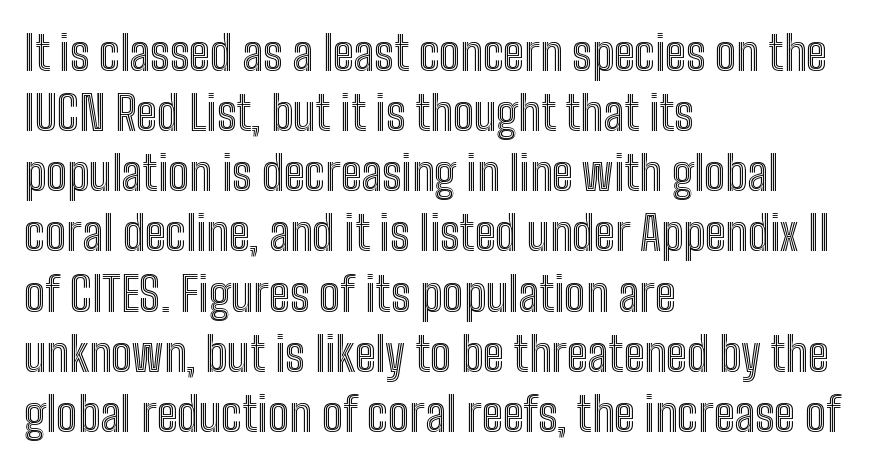
Here the designer chose a conventional face with non-uniform glyph widths. The lettering stays uniformly vertical, giving the passage a roman look. Default kerning and tracking; the words read as compact shapes. All the whitespace from short lines collects on the right. The string is rendered with underlining switched off.
